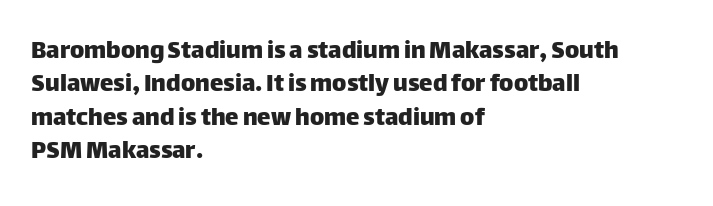
The specimen reads as upright at a glance. The words here are not underlined. Horizontal alignment here is leftward, the default for most running prose. The gaps between neighbouring characters are ordinary and unremarkable.
